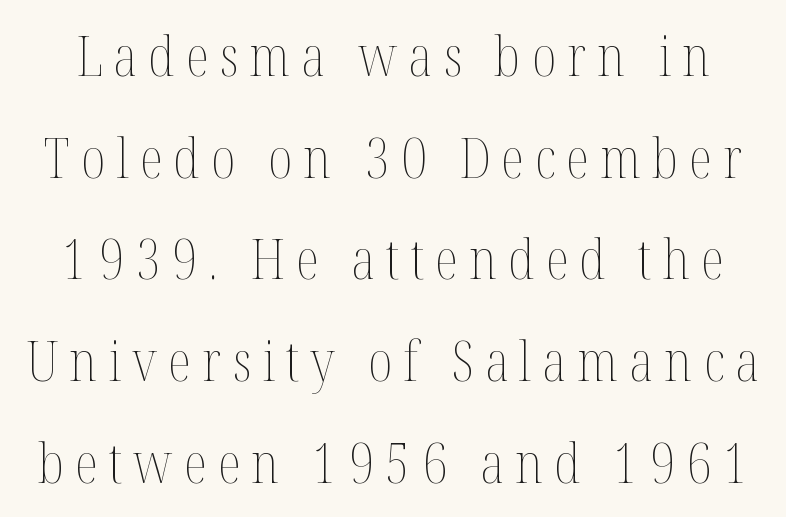
Q: Is the text bold? A: No.
Q: Is the text italic (slanted)? A: No, it is upright.
Q: Is the text underlined? A: No.
Q: Is the spacing between letters normal or unusually wide? A: Unusually wide.
Q: Width (condensed, normal, or wide)? A: Condensed.
Q: Stroke contrast? A: Medium.
Q: x-height? A: Medium.
Q: Monospaced? A: No.
